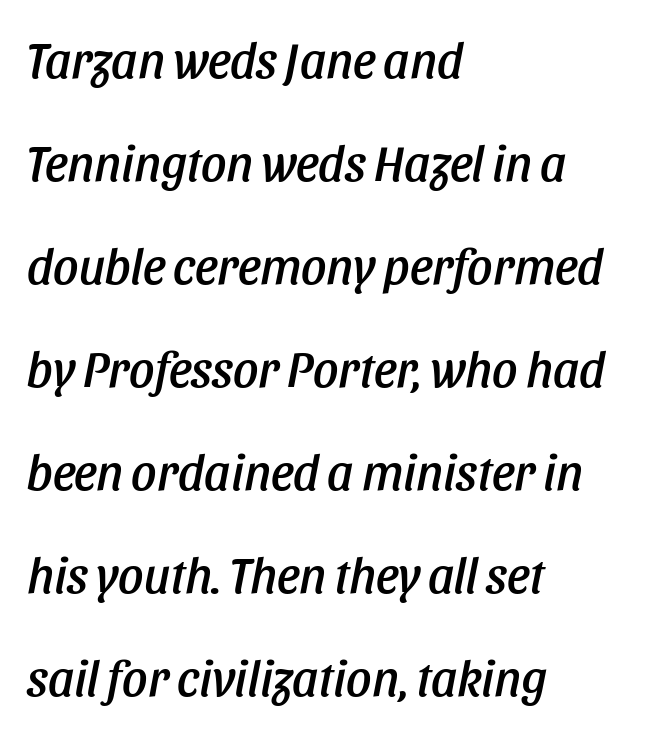
{"italic": "yes", "lean": "right", "slant_degrees": 11, "width": "condensed", "stroke_contrast": "low", "x_height": "large", "monospaced": "no", "underline": "no", "align": "left", "line_spacing": "loose", "line_spacing_ratio": 2.06, "letter_spacing": "normal", "letter_spacing_em": 0.0, "glyph_px": 50}
